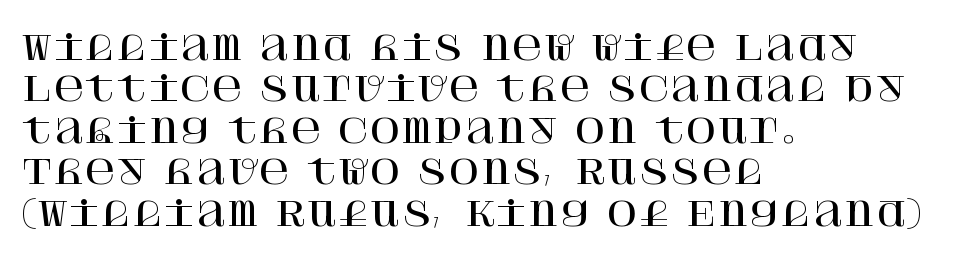
{"serif": "yes", "italic": "no", "width": "normal", "stroke_contrast": "high", "x_height": "large", "underline": "no", "align": "left", "line_spacing_ratio": 1.22, "letter_spacing": "normal", "letter_spacing_em": 0.0, "glyph_px": 34}
